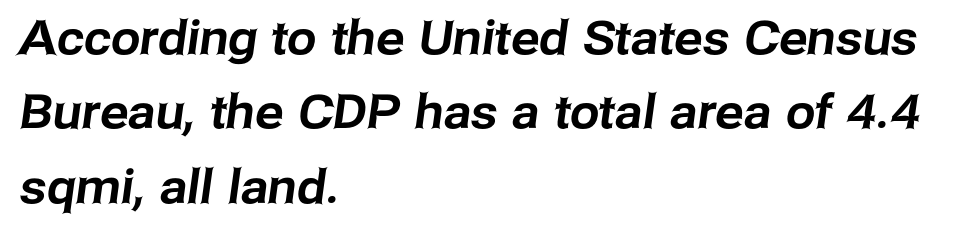
The image shows 47 px sans-serif type; set left-aligned, normal line spacing (1.58x), normal letter spacing, not underlined; low stroke contrast and a medium x-height.
